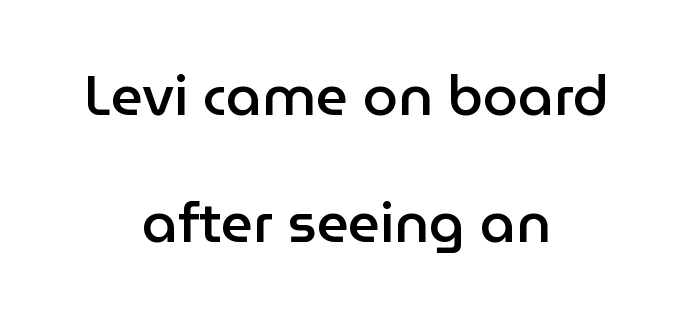
Q: Is the text bold? A: Semi-bold.
Q: Is the text italic (slanted)? A: No, it is upright.
Q: Is the typeface a serif or a sans-serif typeface? A: Sans-serif.
Q: Is the text underlined? A: No.
Q: How is the paragraph aligned? A: Centered.
Q: Is the spacing between letters normal or unusually wide? A: Normal.
Q: Is the spacing between lines tight, normal or loose? A: Loose.
Q: Width (condensed, normal, or wide)? A: Normal.
Q: Stroke contrast? A: Low.
Q: x-height? A: Medium.
Q: Monospaced? A: No.
